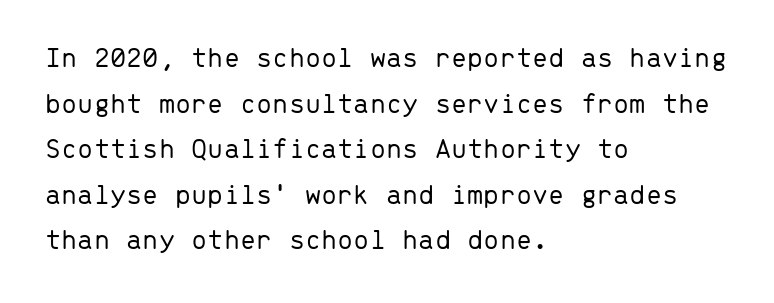
{"serif": "no", "italic": "no", "bold": "no", "weight": "light", "width": "normal", "stroke_contrast": "low", "x_height": "medium", "monospaced": "yes", "underline": "no", "align": "left", "line_spacing": "normal", "line_spacing_ratio": 1.57, "letter_spacing": "normal", "letter_spacing_em": 0.0, "glyph_px": 29}
